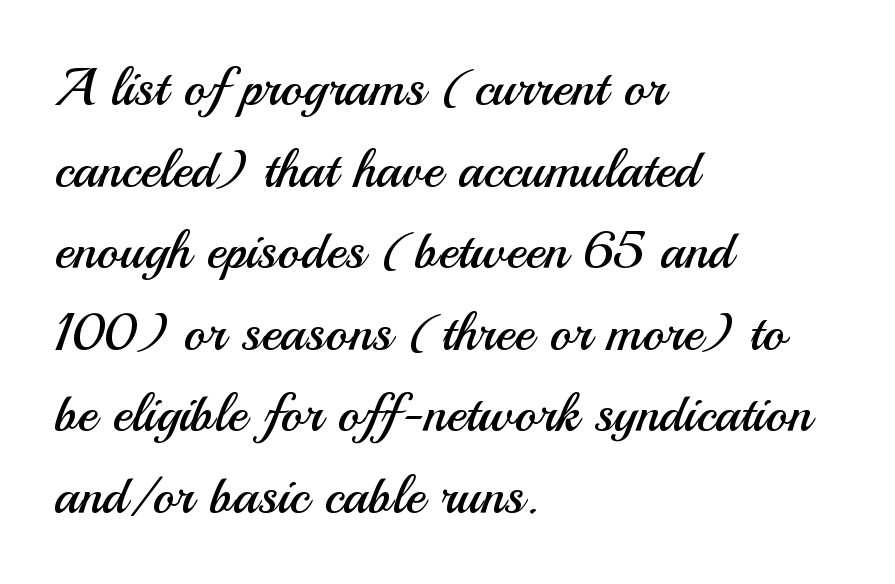
Q: Is the text bold? A: No.
Q: Is the text italic (slanted)? A: Yes.
Q: Is the typeface a serif or a sans-serif typeface? A: Sans-serif.
Q: Is the text underlined? A: No.
Q: How is the paragraph aligned? A: Left-aligned.
Q: Is the spacing between letters normal or unusually wide? A: Normal.
Q: Is the spacing between lines tight, normal or loose? A: Normal.
Q: Width (condensed, normal, or wide)? A: Normal.
Q: Stroke contrast? A: Medium.
Q: x-height? A: Small.
Q: Monospaced? A: No.
